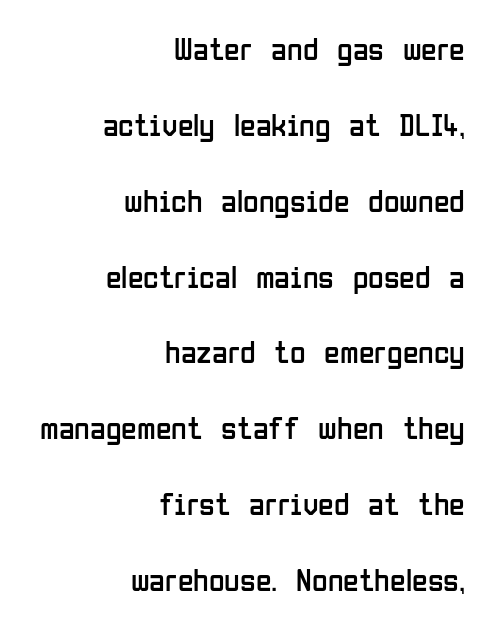
{"serif": "no", "italic": "no", "bold": "no", "weight": "regular", "width": "condensed", "stroke_contrast": "low", "x_height": "medium", "monospaced": "no", "underline": "no", "align": "right", "line_spacing": "loose", "line_spacing_ratio": 2.37, "letter_spacing": "normal", "letter_spacing_em": 0.0, "glyph_px": 32}
